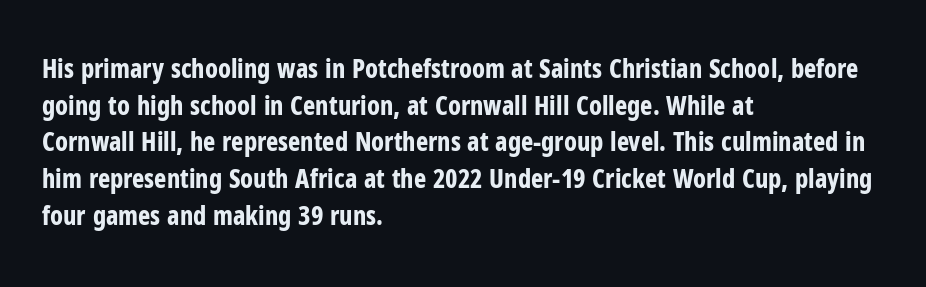
Caption: multi-line text, flush left, ragged right. Look at the tracking — it's just the regular setting, nothing added. Upright lettering throughout. The passage shown is emphatically bold. The passage shown is not underscored anywhere.
